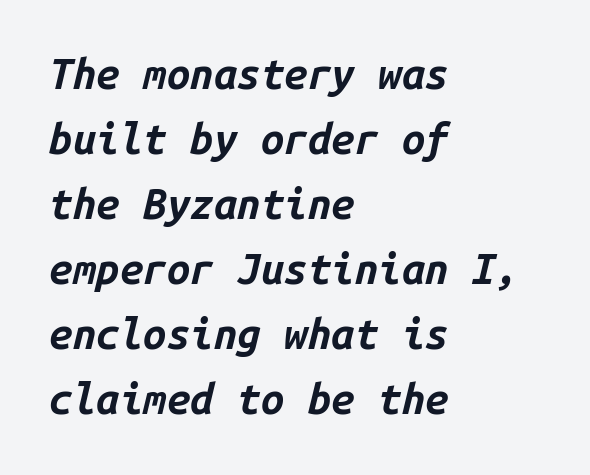
The letters march in equal steps, a hallmark of fixed-pitch type. Lines of text with bare space underneath. Each word holds together tightly as a unit, with standard inter-letter gaps. Typesetter's note: full bold, strokes at maximum text heaviness.
